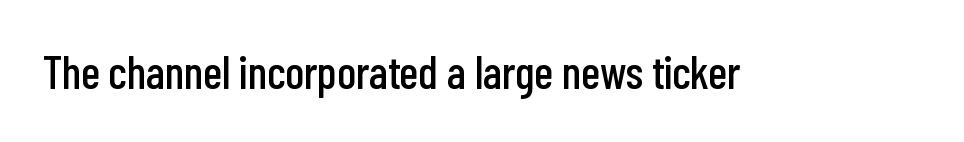
{"serif": "no", "italic": "no", "width": "condensed", "stroke_contrast": "low", "x_height": "medium", "monospaced": "no", "underline": "no", "letter_spacing": "normal", "letter_spacing_em": 0.0, "glyph_px": 46}
